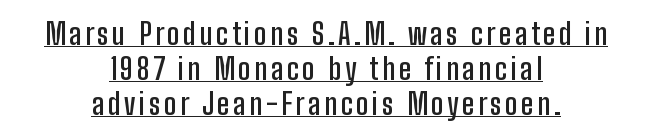
The letters are semibold — heavier than regular but short of a full bold. Emphasis is given by a line drawn under the lettering. Every row of glyphs is offset so its center matches the block's center. This is the regular roman posture of the typeface. Here the designer chose a conventional face with non-uniform glyph widths.
